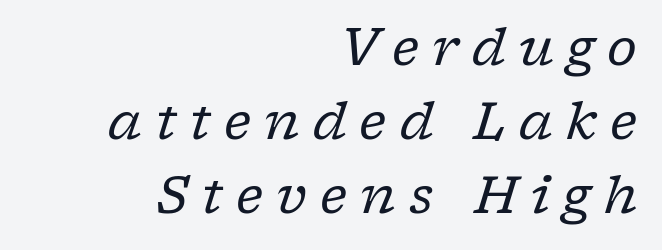
The image shows 51 px regular-weight serif type, italic (leaning right); set right-aligned, normal line spacing (1.45x), unusually wide letter spacing (+0.26 em), not underlined; low stroke contrast and a medium x-height.
